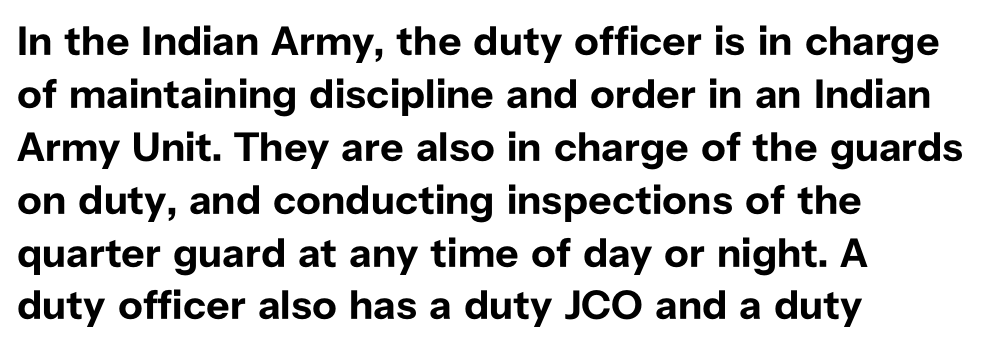
Q: Is the text bold? A: Yes.
Q: Is the text italic (slanted)? A: No, it is upright.
Q: Is the typeface a serif or a sans-serif typeface? A: Sans-serif.
Q: Is the text underlined? A: No.
Q: How is the paragraph aligned? A: Left-aligned.
Q: Is the spacing between letters normal or unusually wide? A: Normal.
Q: Is the spacing between lines tight, normal or loose? A: Normal.
Q: Width (condensed, normal, or wide)? A: Normal.
Q: Stroke contrast? A: Low.
Q: x-height? A: Medium.
Q: Monospaced? A: No.
